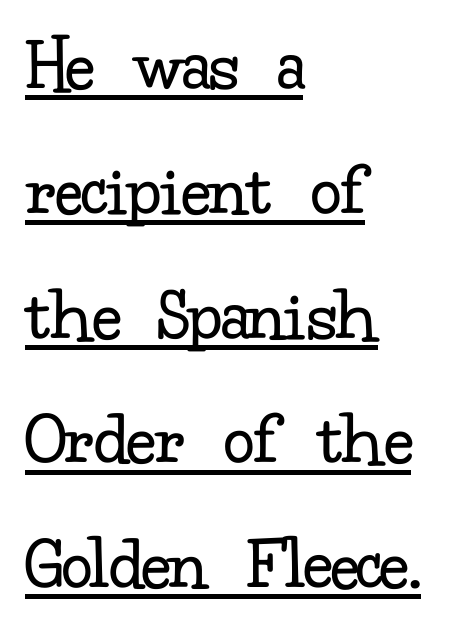
Q: Is the text bold? A: No.
Q: Is the text italic (slanted)? A: No, it is upright.
Q: Is the typeface a serif or a sans-serif typeface? A: Serif.
Q: Is the text underlined? A: Yes.
Q: How is the paragraph aligned? A: Left-aligned.
Q: Is the spacing between letters normal or unusually wide? A: Normal.
Q: Is the spacing between lines tight, normal or loose? A: Normal.
Q: Width (condensed, normal, or wide)? A: Normal.
Q: Stroke contrast? A: Low.
Q: x-height? A: Small.
Q: Monospaced? A: No.
